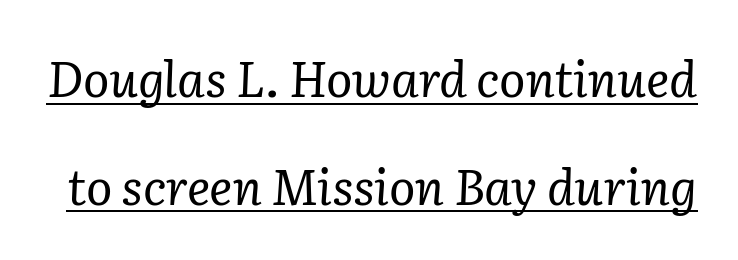
{"serif": "yes", "italic": "yes", "lean": "right", "slant_degrees": 2, "bold": "no", "weight": "regular", "width": "normal", "stroke_contrast": "low", "x_height": "medium", "monospaced": "no", "underline": "yes", "line_spacing": "loose", "line_spacing_ratio": 2.2, "letter_spacing": "normal", "letter_spacing_em": 0.0, "glyph_px": 49}
